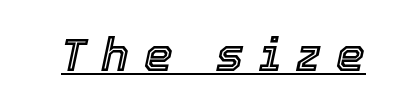
{"italic": "yes", "lean": "right", "slant_degrees": 12, "width": "normal", "x_height": "medium", "monospaced": "no", "underline": "yes", "letter_spacing": "wide", "letter_spacing_em": 0.33, "glyph_px": 46}
